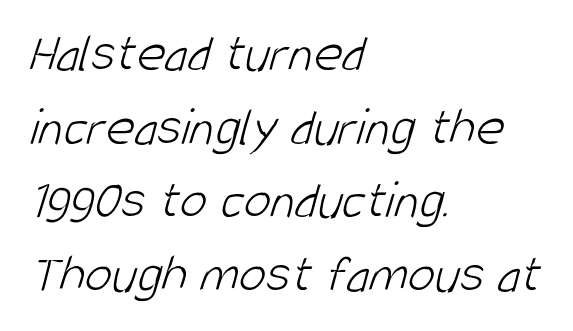
The image shows 55 px light, condensed sans-serif type; set left-aligned, normal line spacing (1.34x), normal letter spacing, not underlined; low stroke contrast and a large x-height.
